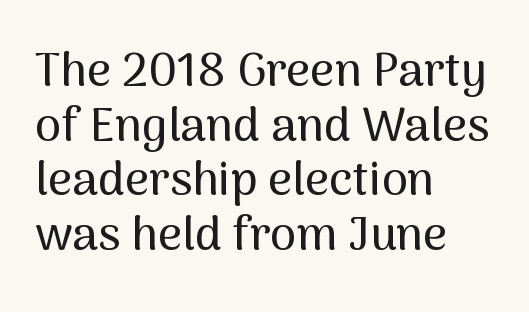
The tracking reads as untouched default to a designer's eye. This sample has the flowing, uneven cadence of proportional lettering. Type style note: lacks serifs. The lettering holds an erect, upright posture throughout. No word sits above an underline. A classic flush-left, rag-right setting is used for this passage.
